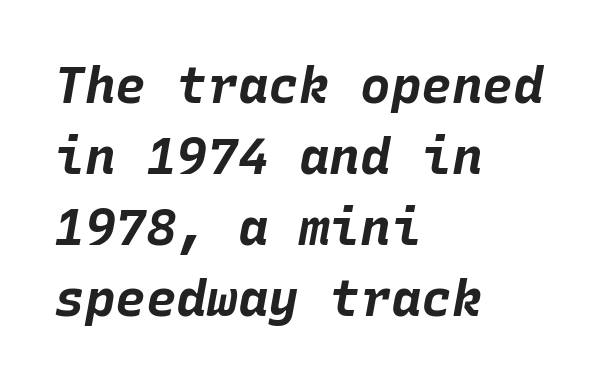
Here the glyphs are tracked normally, forming tight word shapes. The passage shown is emphatically bold. The letters march in equal steps, a hallmark of fixed-pitch type. In terms of leading, this rendering sits right in the middle. Horizontal alignment here is leftward, the default for most running prose. Italic: yes, the glyphs are oblique.
